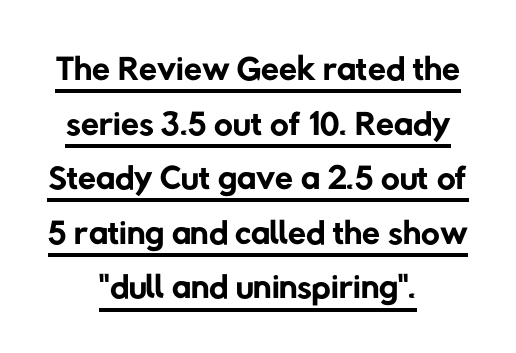
{"serif": "no", "bold": "no", "weight": "regular", "width": "normal", "stroke_contrast": "low", "x_height": "medium", "monospaced": "no", "underline": "yes", "align": "center", "line_spacing": "tight", "line_spacing_ratio": 1.05, "letter_spacing": "normal", "letter_spacing_em": 0.0, "glyph_px": 52}
